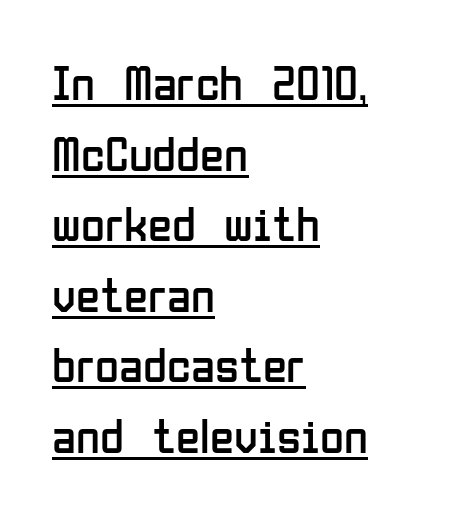
{"serif": "no", "italic": "no", "bold": "no", "weight": "regular", "width": "condensed", "stroke_contrast": "low", "x_height": "medium", "monospaced": "no", "underline": "yes", "align": "left", "line_spacing": "normal", "line_spacing_ratio": 1.44, "letter_spacing": "normal", "letter_spacing_em": 0.0, "glyph_px": 49}
